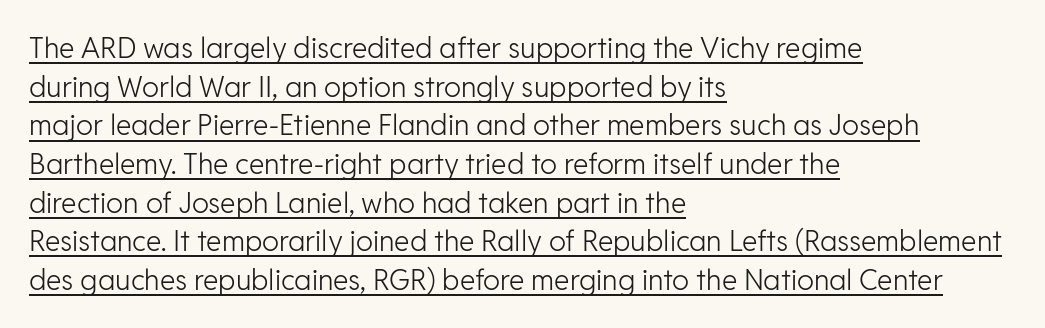
Nope, no serifs anywhere on these letters. Glance below the letters and you will spot a drawn line. Stems and bowls with no extra thickness — not bold. This sample uses an upright cut, with every glyph sitting square on the baseline. You could not count columns in this text — the font is proportionally spaced. The rendering keeps characters at their native spacing.
